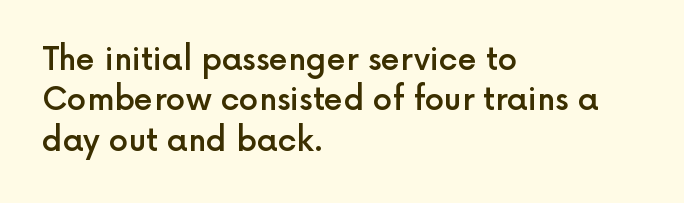
Moderately thickened strokes mark this as semibold type. No word sits above an underline. Each word holds together tightly as a unit, with standard inter-letter gaps. Teacher's note: observe the even left margin — that is flush-left alignment.
